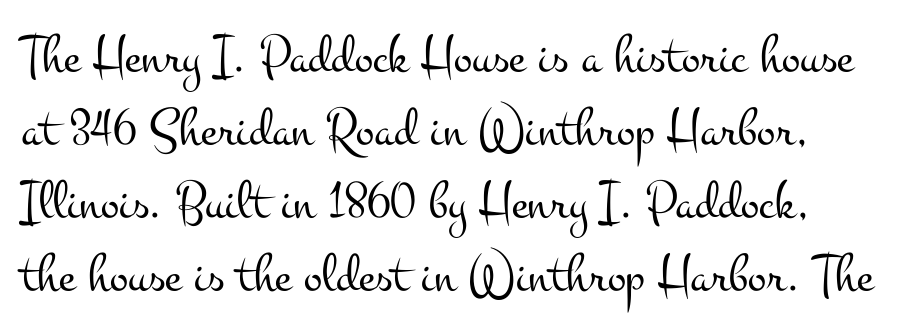
The image shows 55 px light, wide type; set normal line spacing (1.33x), normal letter spacing, not underlined; medium stroke contrast and a small x-height.
